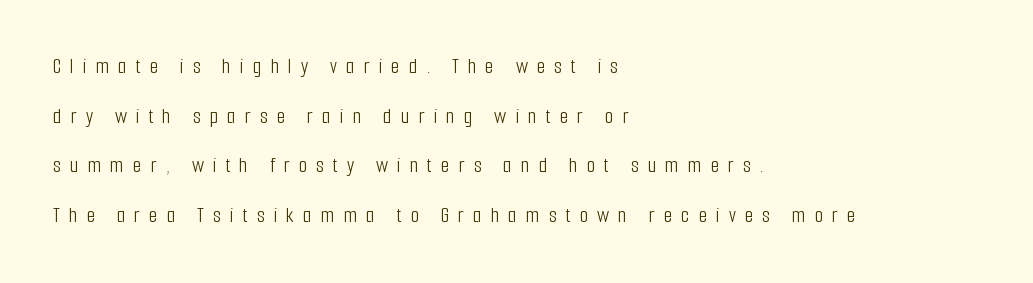
The image shows 22 px text type, upright; set left-aligned, loose line spacing (2.26x), unusually wide letter spacing (+0.41 em), not underlined.
